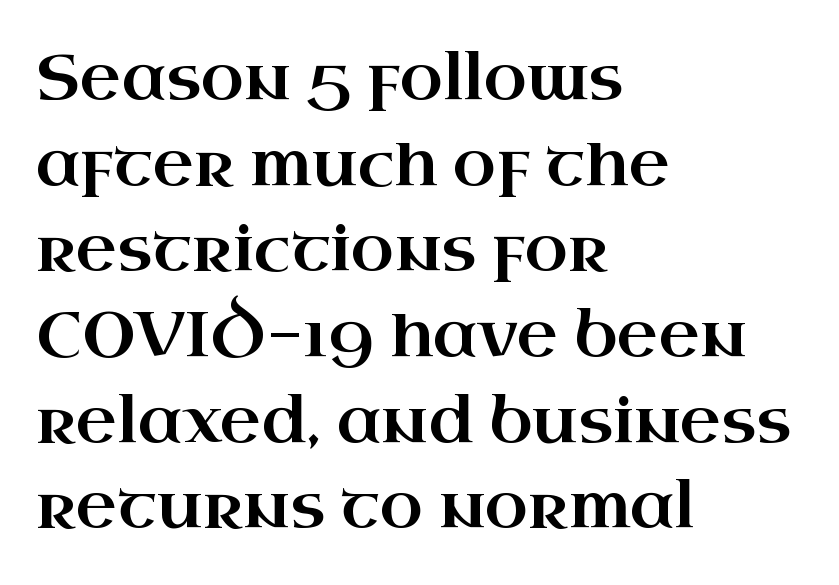
The type is set solid horizontally, with unmodified tracking. The passage shown is typeset with a serif family. The string is rendered with underlining switched off. The ragged edge is on the right, which tells us the setting is flush left. The space between consecutive lines is moderate.
